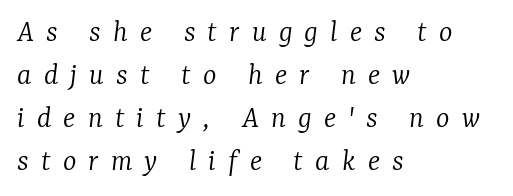
{"serif": "yes", "italic": "yes", "lean": "right", "slant_degrees": 7, "bold": "no", "weight": "light", "width": "normal", "stroke_contrast": "low", "x_height": "medium", "monospaced": "no", "underline": "no", "align": "left", "line_spacing": "normal", "line_spacing_ratio": 1.34, "letter_spacing": "wide", "letter_spacing_em": 0.38, "glyph_px": 32}
